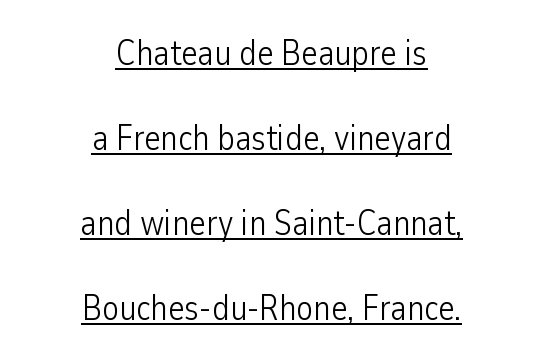
The letterforms sit shoulder to shoulder at normal distance. One-word summary of the alignment: center. Vertical stems look standard width or narrower in stroke. A typesetter would call this leading open, well beyond the default. A typesetter would label this face a sans.
